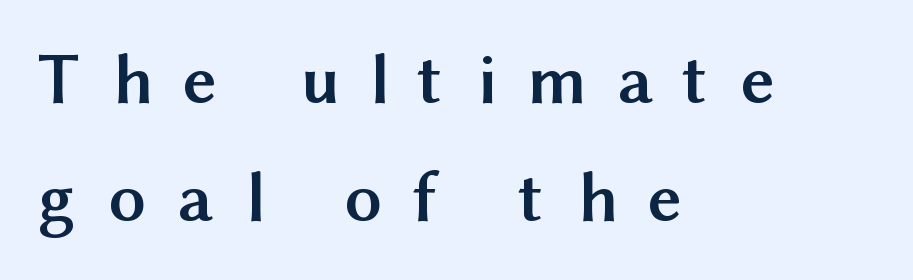
The image shows 73 px semibold sans-serif type, upright; set left-aligned, normal line spacing (1.61x), unusually wide letter spacing (+0.44 em), not underlined; medium stroke contrast and a medium x-height.
